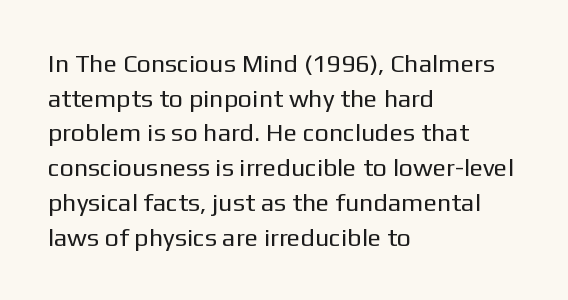
The image shows 25 px text type, upright; set left-aligned, normal line spacing (1.39x), normal letter spacing, not underlined.
